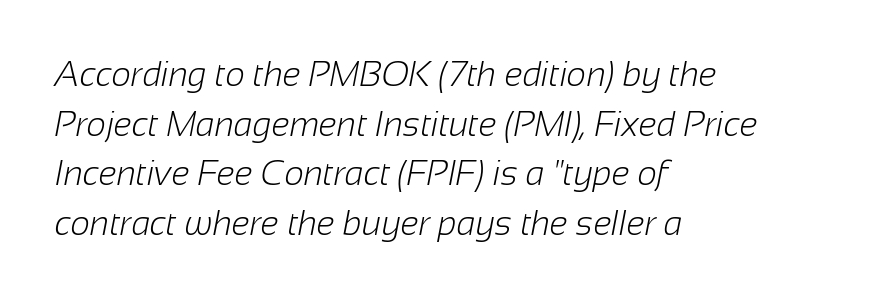
Where is the straight margin? On the left. Is this a sans? Yes — the strokes have no serifs. Weight: regular or lighter. Vertically, the passage feels balanced, rows spaced as you'd expect. The string is rendered with underlining switched off.
